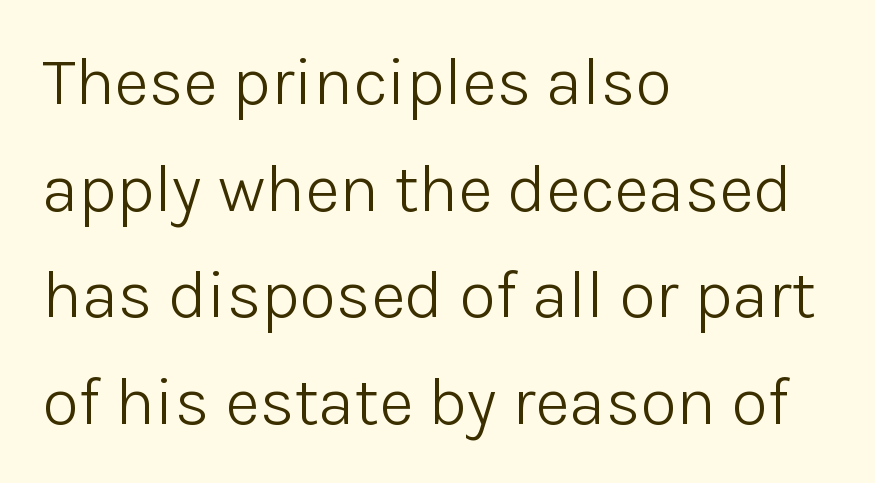
The image shows 67 px light sans-serif type, upright; set left-aligned, normal line spacing (1.59x), normal letter spacing, not underlined; low stroke contrast and a medium x-height.
